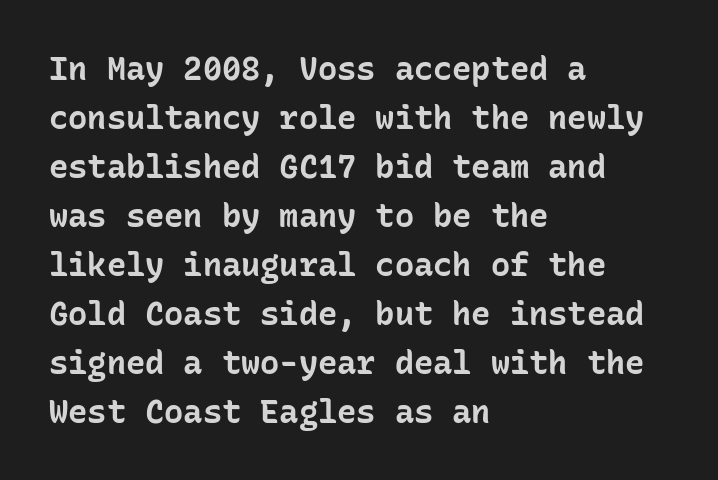
Q: Is the text bold? A: Yes.
Q: Is the text italic (slanted)? A: No, it is upright.
Q: Is the typeface a serif or a sans-serif typeface? A: Sans-serif.
Q: Is the text underlined? A: No.
Q: How is the paragraph aligned? A: Left-aligned.
Q: Is the spacing between letters normal or unusually wide? A: Normal.
Q: Is the spacing between lines tight, normal or loose? A: Normal.
Q: Width (condensed, normal, or wide)? A: Normal.
Q: Stroke contrast? A: Low.
Q: x-height? A: Medium.
Q: Monospaced? A: Yes.
